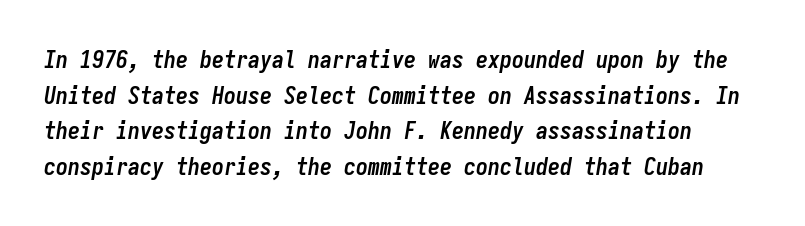
{"italic": "yes", "lean": "right", "slant_degrees": 9, "bold": "yes", "underline": "no", "line_spacing": "normal", "line_spacing_ratio": 1.48, "letter_spacing": "normal", "letter_spacing_em": 0.0, "glyph_px": 24}
